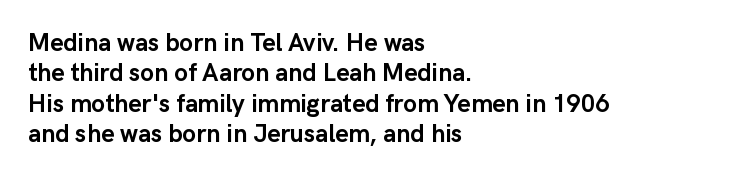
Each line starts at the same left margin while the right side varies. Words appear dense and cohesive because spacing is normal. What weight is shown? A full bold with thick strokes. Nope, not italic — everything's standing straight.
